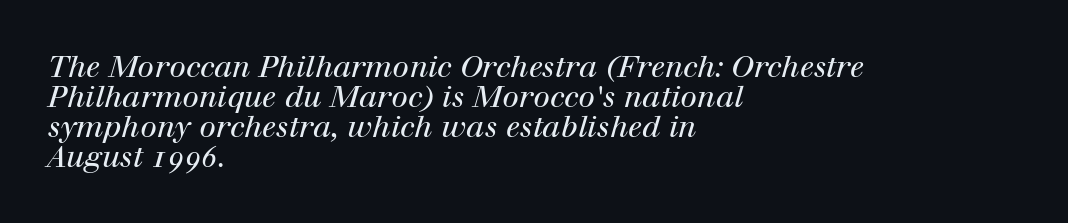
The image shows 30 px regular-weight serif type, italic (leaning right); set left-aligned, tight line spacing (1.0x), normal letter spacing, not underlined; high stroke contrast and a medium x-height.
